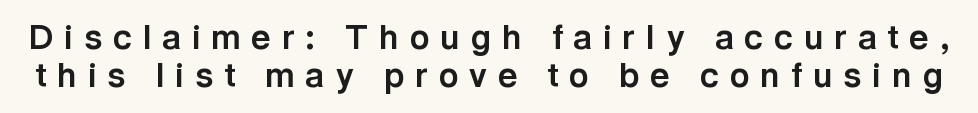
Q: Is the text bold? A: Yes.
Q: Is the text italic (slanted)? A: No, it is upright.
Q: Is the typeface a serif or a sans-serif typeface? A: Sans-serif.
Q: Is the text underlined? A: No.
Q: Is the spacing between letters normal or unusually wide? A: Unusually wide.
Q: Is the spacing between lines tight, normal or loose? A: Tight.
Q: Width (condensed, normal, or wide)? A: Normal.
Q: x-height? A: Medium.
Q: Monospaced? A: No.
